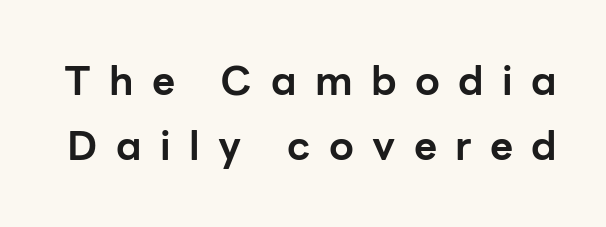
The face used here is rendered with a markedly widened letterfit. Here the designer chose a conventional face with non-uniform glyph widths. A sans-serif font was chosen for this passage. Do the letters lean? They stand straight.
